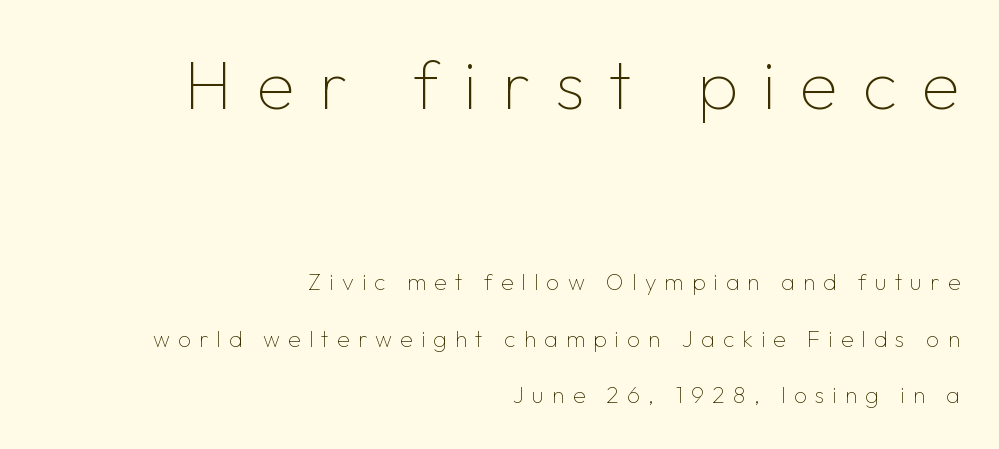
{"serif": "no", "italic": "no", "bold": "no", "weight": "thin", "width": "normal", "stroke_contrast": "low", "x_height": "medium", "monospaced": "no", "underline": "no", "align": "right", "line_spacing": "loose", "line_spacing_ratio": 2.46, "letter_spacing": "wide", "letter_spacing_em": 0.35, "larger_block": "first", "size_ratio": 3.04, "glyph_px": 70}
